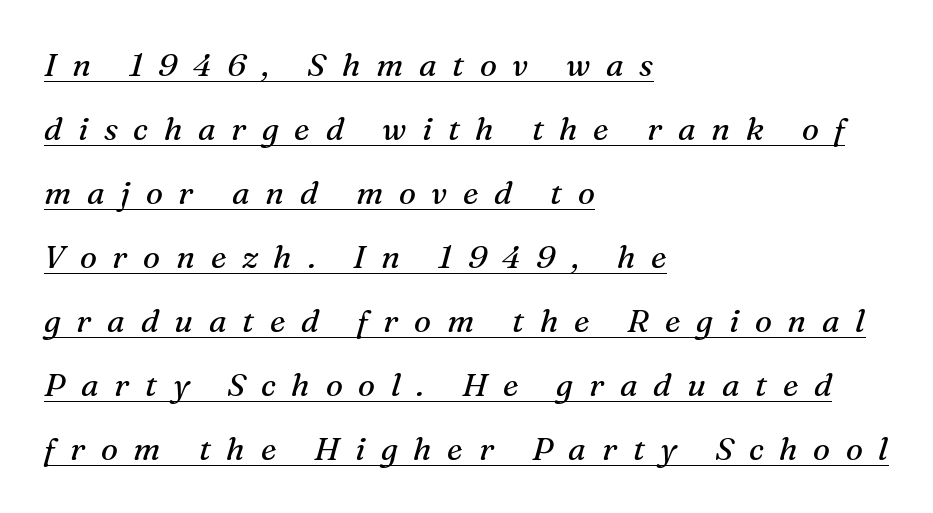
Q: Is the text bold? A: No.
Q: Is the text italic (slanted)? A: Yes, it leans right by about 16 degrees.
Q: Is the typeface a serif or a sans-serif typeface? A: Serif.
Q: Is the text underlined? A: Yes.
Q: How is the paragraph aligned? A: Left-aligned.
Q: Is the spacing between letters normal or unusually wide? A: Unusually wide.
Q: Is the spacing between lines tight, normal or loose? A: Loose.
Q: Width (condensed, normal, or wide)? A: Normal.
Q: Stroke contrast? A: Medium.
Q: x-height? A: Medium.
Q: Monospaced? A: No.
